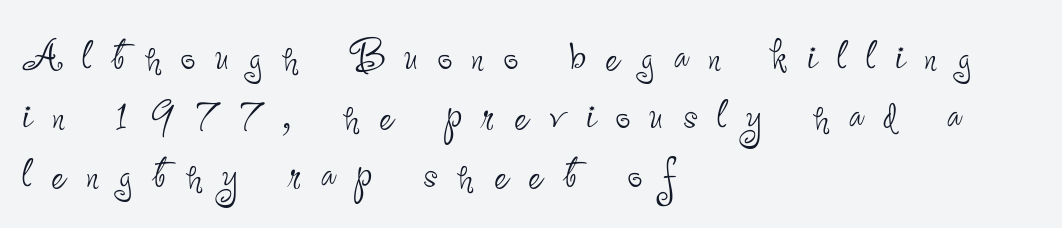
{"serif": "no", "bold": "no", "weight": "thin", "width": "condensed", "stroke_contrast": "low", "x_height": "small", "monospaced": "no", "underline": "no", "align": "left", "line_spacing": "tight", "line_spacing_ratio": 1.13, "letter_spacing": "wide", "letter_spacing_em": 0.38, "glyph_px": 52}
